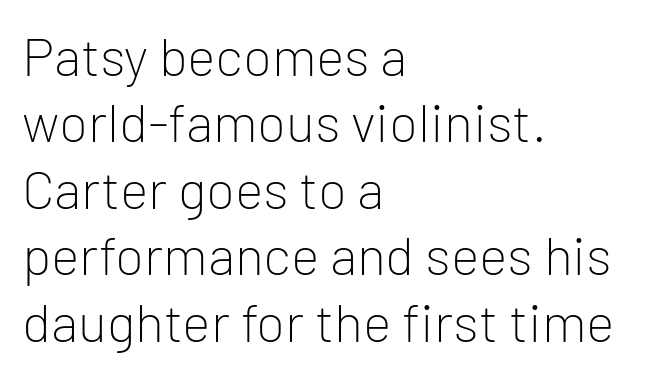
Q: Is the text bold? A: No.
Q: Is the text italic (slanted)? A: No, it is upright.
Q: Is the typeface a serif or a sans-serif typeface? A: Sans-serif.
Q: Is the text underlined? A: No.
Q: How is the paragraph aligned? A: Left-aligned.
Q: Is the spacing between letters normal or unusually wide? A: Normal.
Q: Width (condensed, normal, or wide)? A: Normal.
Q: Stroke contrast? A: Low.
Q: x-height? A: Medium.
Q: Monospaced? A: No.
